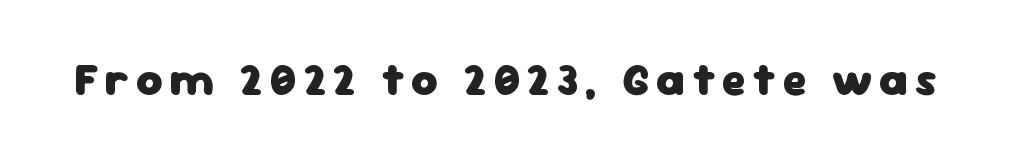
Q: Is the text bold? A: Yes.
Q: Is the text italic (slanted)? A: No, it is upright.
Q: Is the typeface a serif or a sans-serif typeface? A: Sans-serif.
Q: Is the text underlined? A: No.
Q: Width (condensed, normal, or wide)? A: Normal.
Q: Stroke contrast? A: Low.
Q: x-height? A: Medium.
Q: Monospaced? A: No.
